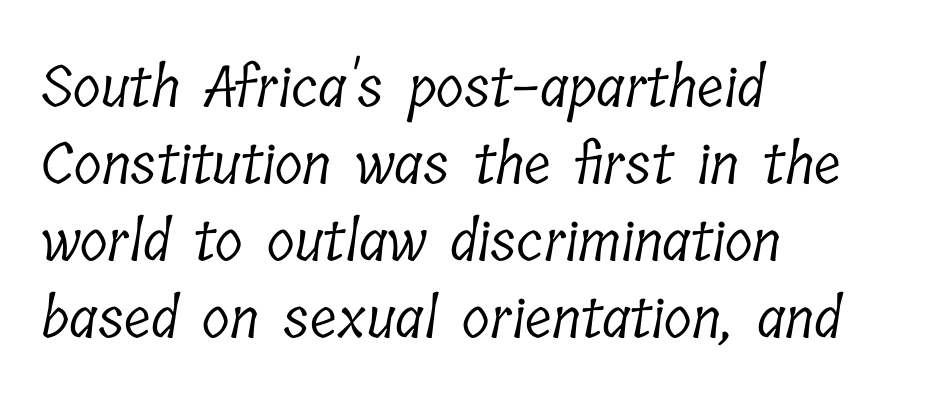
Ink coverage per letter is moderate at most. The strip under each line holds only bare page. The line-height multiplier appears to be the usual default. The line texture is even and compact thanks to regular tracking. The letters advance in unequal steps, a hallmark of proportional type. Left-aligned paragraph, ragged on the right.
